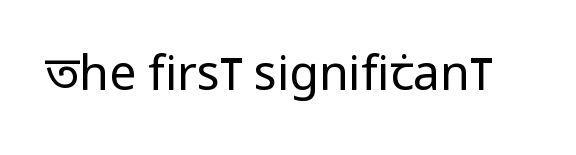
{"serif": "no", "italic": "no", "bold": "no", "weight": "regular", "width": "condensed", "stroke_contrast": "low", "x_height": "large", "monospaced": "no", "underline": "no", "letter_spacing": "normal", "letter_spacing_em": 0.0, "glyph_px": 48}
